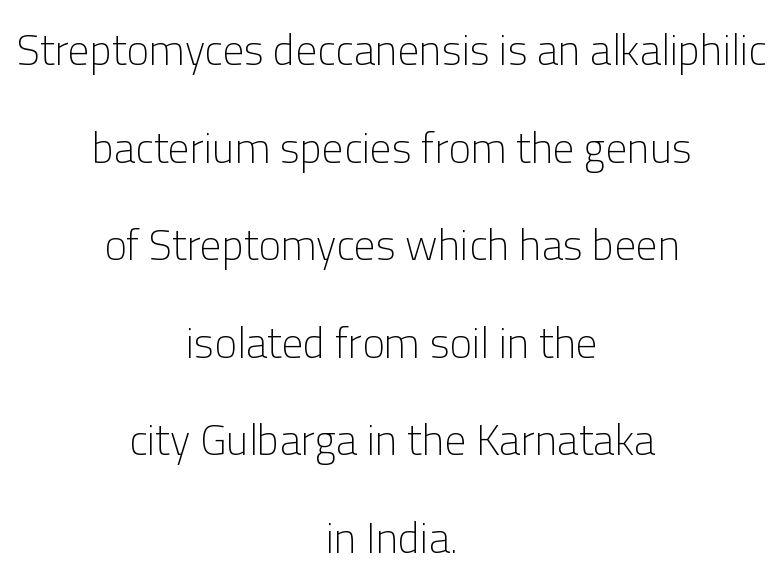
The paragraph has two soft edges and a firm central axis. This is sans-serif lettering, the kind often seen on screens and signage. This sample has the flowing, uneven cadence of proportional lettering. What stands out about the letter spacing? Nothing — it is the standard amount.
